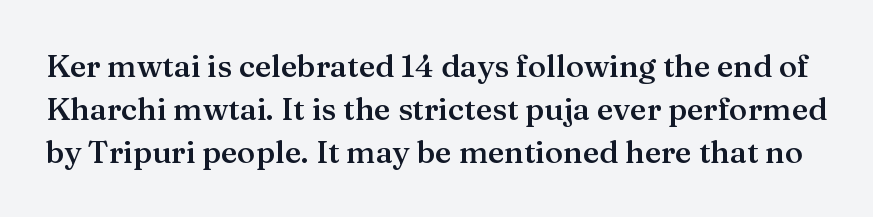
Unmarked baselines from the first word to the last. The rendering uses natural spacing where letterforms have individual widths. Is there much room between lines? A standard amount, neither cramped nor airy. Old-style or modern, the face here clearly has serifs.
